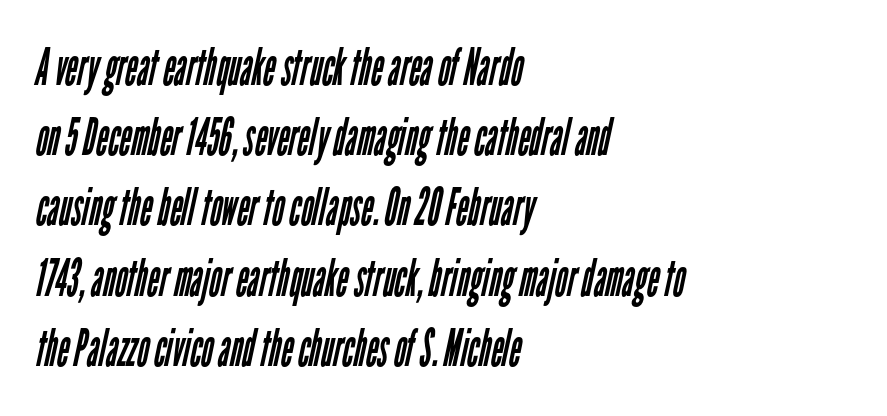
Glyph-to-glyph distance matches everyday printed text. Rows of type keep a routine distance in the vertical direction. Proportional: the letters do not fall into vertical columns. The characters are drawn with everyday or finer stroke widths. To sum up the face: it is a sans, with no serifs. The ragged edge is on the right, which tells us the setting is flush left.
